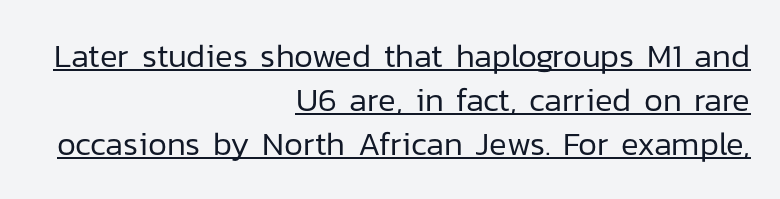
The image shows 33 px regular-weight sans-serif type, upright; set right-aligned, normal line spacing (1.33x), normal letter spacing, underlined; low stroke contrast and a medium x-height.
